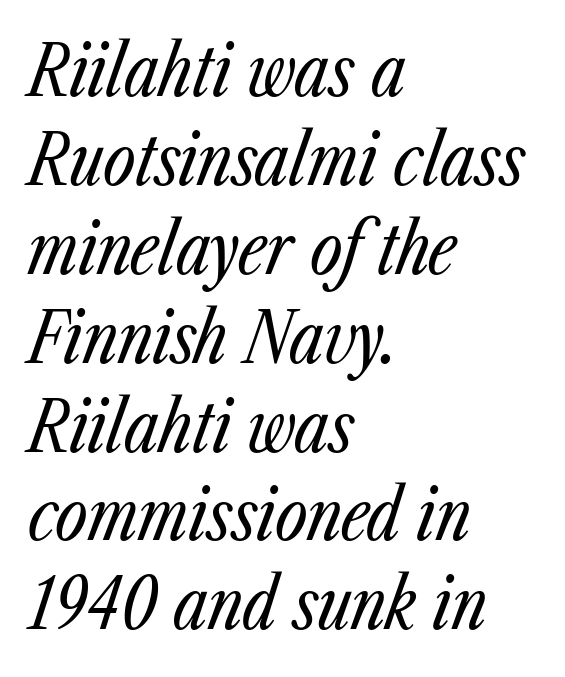
{"italic": "yes", "lean": "right", "slant_degrees": 23, "bold": "no", "weight": "regular", "width": "condensed", "stroke_contrast": "low", "x_height": "medium", "monospaced": "no", "underline": "no", "align": "left", "line_spacing": "normal", "line_spacing_ratio": 1.27, "letter_spacing": "normal", "letter_spacing_em": 0.0, "glyph_px": 70}
